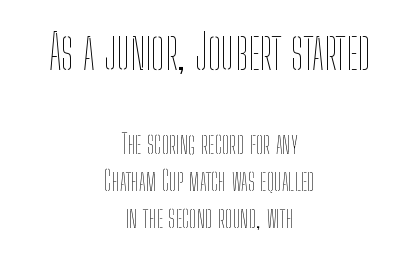
{"italic": "no", "bold": "no", "weight": "thin", "width": "condensed", "stroke_contrast": "low", "x_height": "medium", "monospaced": "no", "underline": "no", "align": "center", "line_spacing": "normal", "line_spacing_ratio": 1.38, "letter_spacing": "normal", "letter_spacing_em": 0.0, "larger_block": "first", "size_ratio": 1.78, "glyph_px": 48}
